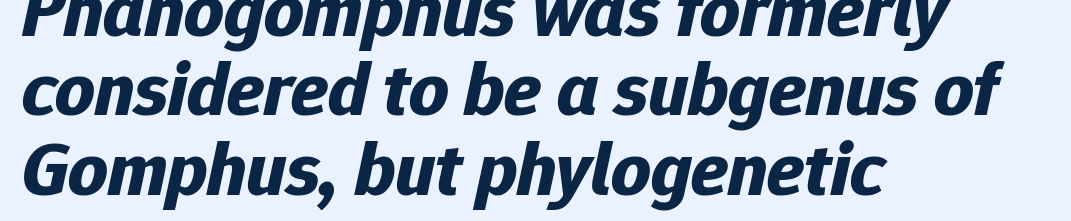
Think of a printed novel: that variable character pitch is what you see here. Default kerning and tracking; the words read as compact shapes. The line-height multiplier appears low, near solid setting. Observe the lean: these are italic letterforms.
